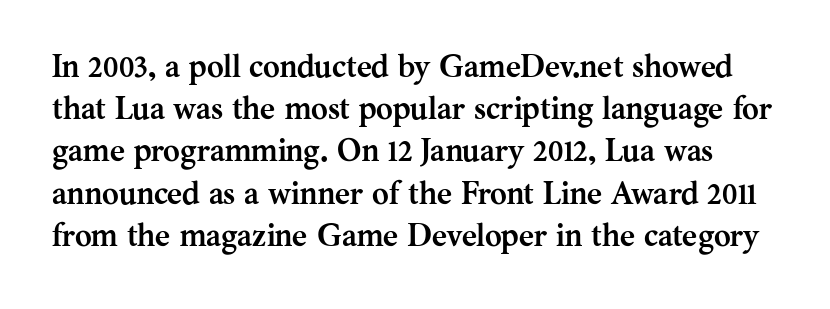
Q: Is the text bold? A: Yes.
Q: Is the text italic (slanted)? A: No, it is upright.
Q: Is the typeface a serif or a sans-serif typeface? A: Serif.
Q: Is the text underlined? A: No.
Q: Is the spacing between letters normal or unusually wide? A: Normal.
Q: Is the spacing between lines tight, normal or loose? A: Normal.
Q: Width (condensed, normal, or wide)? A: Normal.
Q: Stroke contrast? A: Medium.
Q: x-height? A: Medium.
Q: Monospaced? A: No.
